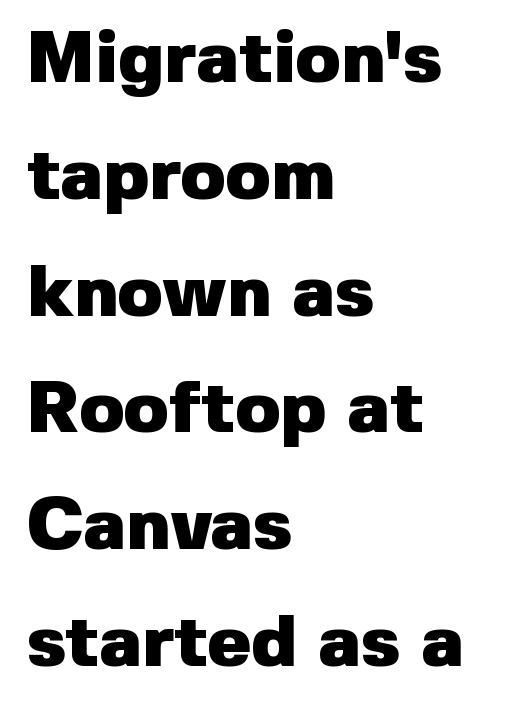
Q: Is the text bold? A: Yes.
Q: Is the text italic (slanted)? A: No, it is upright.
Q: Is the typeface a serif or a sans-serif typeface? A: Sans-serif.
Q: Is the text underlined? A: No.
Q: How is the paragraph aligned? A: Left-aligned.
Q: Is the spacing between letters normal or unusually wide? A: Normal.
Q: Is the spacing between lines tight, normal or loose? A: Normal.
Q: Width (condensed, normal, or wide)? A: Normal.
Q: Stroke contrast? A: Low.
Q: x-height? A: Medium.
Q: Monospaced? A: No.
